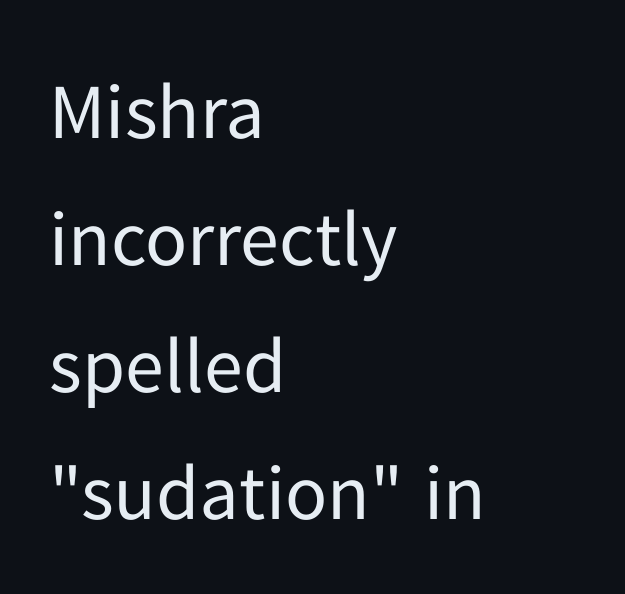
Q: Is the text bold? A: No.
Q: Is the text italic (slanted)? A: No, it is upright.
Q: Is the typeface a serif or a sans-serif typeface? A: Sans-serif.
Q: Is the text underlined? A: No.
Q: How is the paragraph aligned? A: Left-aligned.
Q: Is the spacing between letters normal or unusually wide? A: Normal.
Q: Is the spacing between lines tight, normal or loose? A: Normal.
Q: Width (condensed, normal, or wide)? A: Normal.
Q: Stroke contrast? A: Low.
Q: x-height? A: Medium.
Q: Monospaced? A: No.
